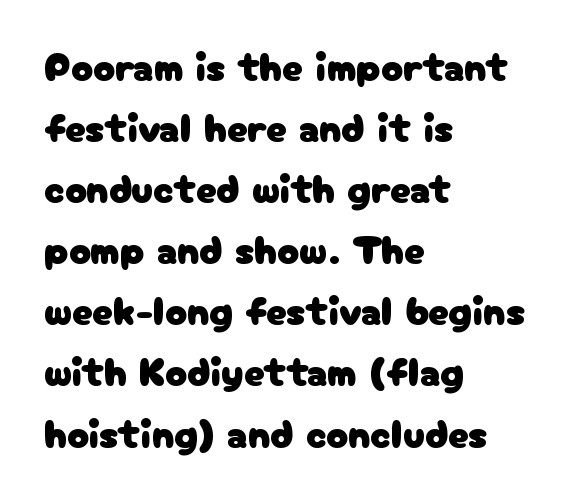
{"serif": "no", "italic": "no", "width": "normal", "stroke_contrast": "low", "x_height": "medium", "monospaced": "no", "underline": "no", "align": "left", "line_spacing": "normal", "line_spacing_ratio": 1.49, "letter_spacing": "normal", "letter_spacing_em": 0.0, "glyph_px": 41}
